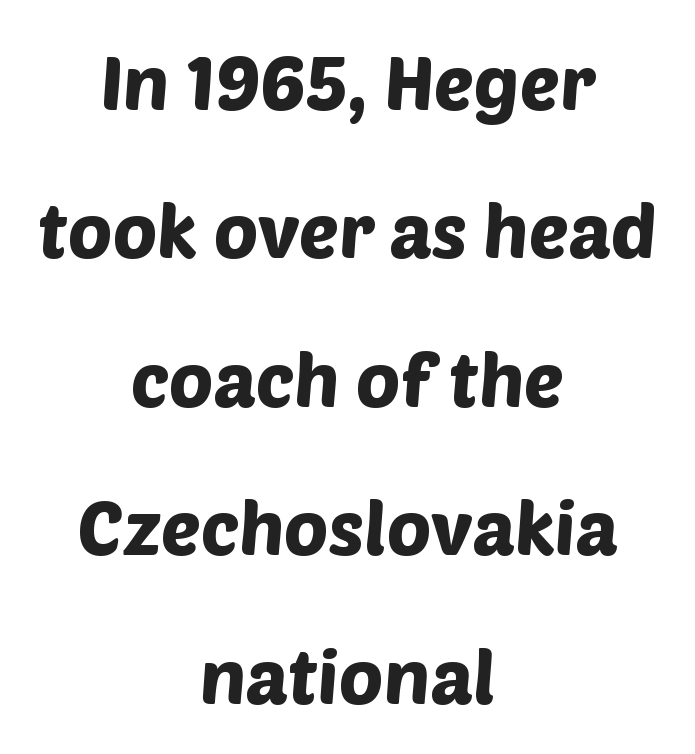
Q: Is the typeface a serif or a sans-serif typeface? A: Sans-serif.
Q: Is the text underlined? A: No.
Q: How is the paragraph aligned? A: Centered.
Q: Is the spacing between letters normal or unusually wide? A: Normal.
Q: Is the spacing between lines tight, normal or loose? A: Loose.
Q: Width (condensed, normal, or wide)? A: Normal.
Q: Stroke contrast? A: Low.
Q: x-height? A: Large.
Q: Monospaced? A: No.
